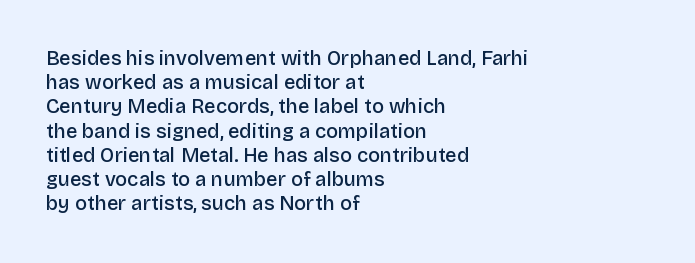
The image shows 20 px text type, upright; set left-aligned, line spacing 1.21x, normal letter spacing, not underlined.
